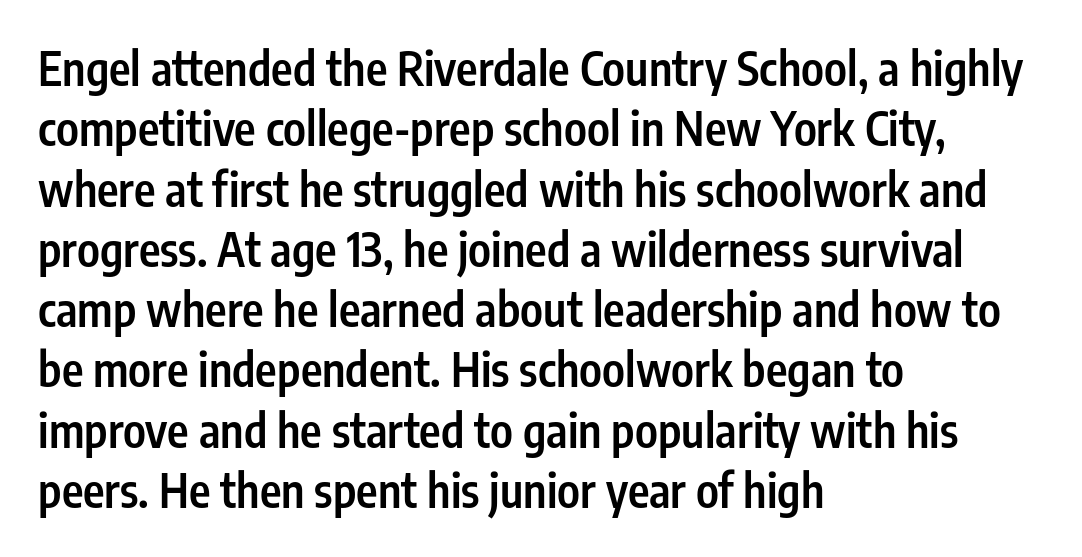
Q: Is the text bold? A: Semi-bold.
Q: Is the text italic (slanted)? A: No, it is upright.
Q: Is the typeface a serif or a sans-serif typeface? A: Sans-serif.
Q: Is the text underlined? A: No.
Q: How is the paragraph aligned? A: Left-aligned.
Q: Is the spacing between letters normal or unusually wide? A: Normal.
Q: Is the spacing between lines tight, normal or loose? A: Normal.
Q: Width (condensed, normal, or wide)? A: Condensed.
Q: Stroke contrast? A: Low.
Q: x-height? A: Medium.
Q: Monospaced? A: No.
